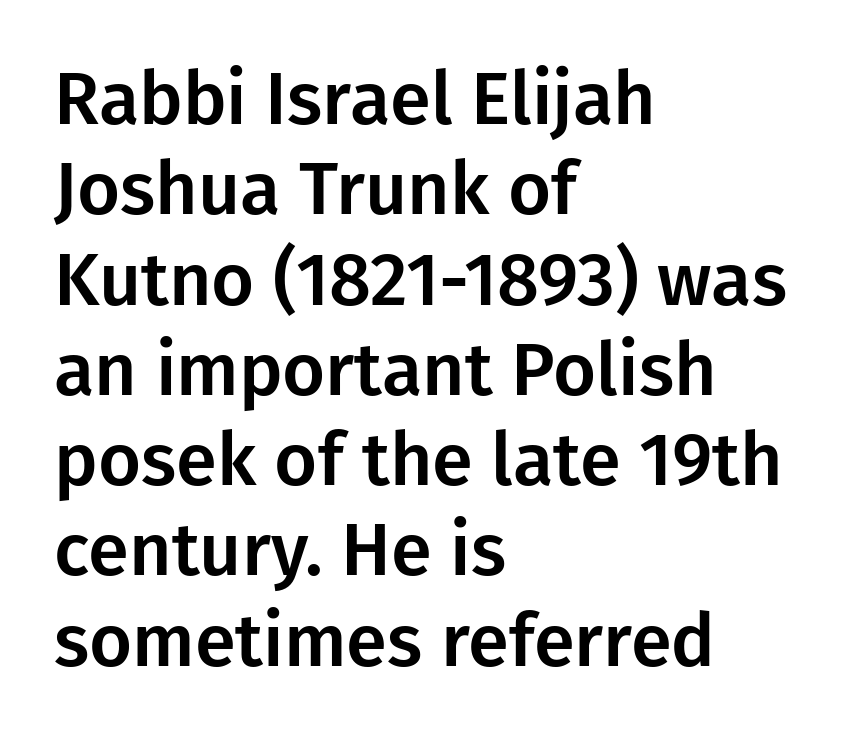
Here the glyphs are tracked normally, forming tight word shapes. Each letter's strokes conclude bluntly, with no projecting serifs. The letters advance in unequal steps, a hallmark of proportional type. Horizontally, the lines are justified to the leading edge only. The words here are not underlined. The axis of the letterforms is exactly vertical.
